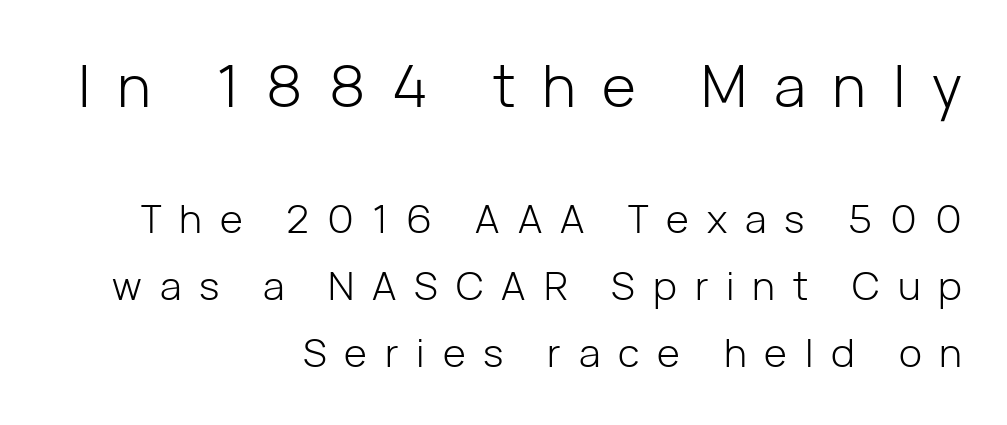
{"serif": "no", "italic": "no", "bold": "no", "weight": "light", "width": "normal", "stroke_contrast": "low", "x_height": "medium", "monospaced": "no", "underline": "no", "align": "right", "line_spacing_ratio": 1.72, "letter_spacing": "wide", "letter_spacing_em": 0.46, "larger_block": "first", "size_ratio": 1.49, "glyph_px": 58}
